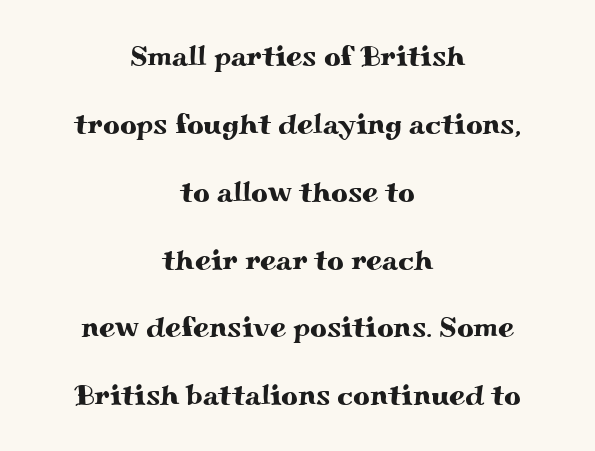
Q: Is the text italic (slanted)? A: No, it is upright.
Q: Is the typeface a serif or a sans-serif typeface? A: Serif.
Q: Is the text underlined? A: No.
Q: How is the paragraph aligned? A: Centered.
Q: Is the spacing between letters normal or unusually wide? A: Normal.
Q: Is the spacing between lines tight, normal or loose? A: Loose.
Q: Width (condensed, normal, or wide)? A: Wide.
Q: Stroke contrast? A: Medium.
Q: x-height? A: Small.
Q: Monospaced? A: No.
